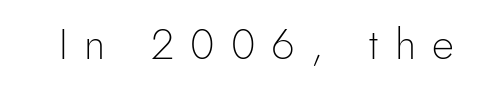
Q: Is the text bold? A: No.
Q: Is the text italic (slanted)? A: No, it is upright.
Q: Is the typeface a serif or a sans-serif typeface? A: Sans-serif.
Q: Is the text underlined? A: No.
Q: Is the spacing between letters normal or unusually wide? A: Unusually wide.
Q: Width (condensed, normal, or wide)? A: Normal.
Q: x-height? A: Small.
Q: Monospaced? A: No.
